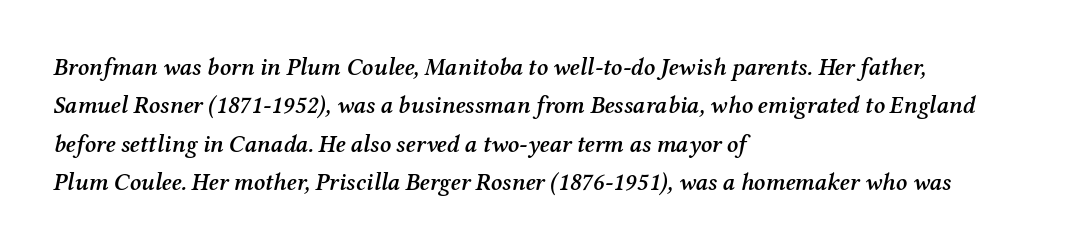
The image shows 24 px text type, italic (leaning right); set left-aligned, normal line spacing (1.6x), normal letter spacing, not underlined.
